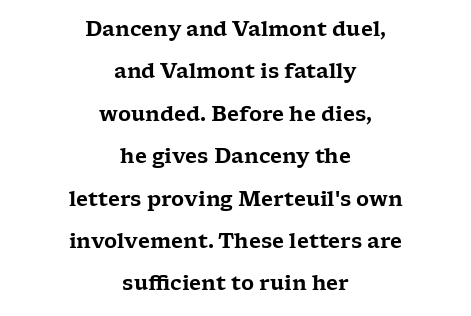
Students, note that the glyphs here touch the page at normal intervals. The glyphs are unaccompanied by any horizontal stroke below them. Every stem runs plumb, perpendicular to the baseline. A student would call this center alignment; a typographer would say set centered. Leading is clearly above the norm, producing a sparse column.
